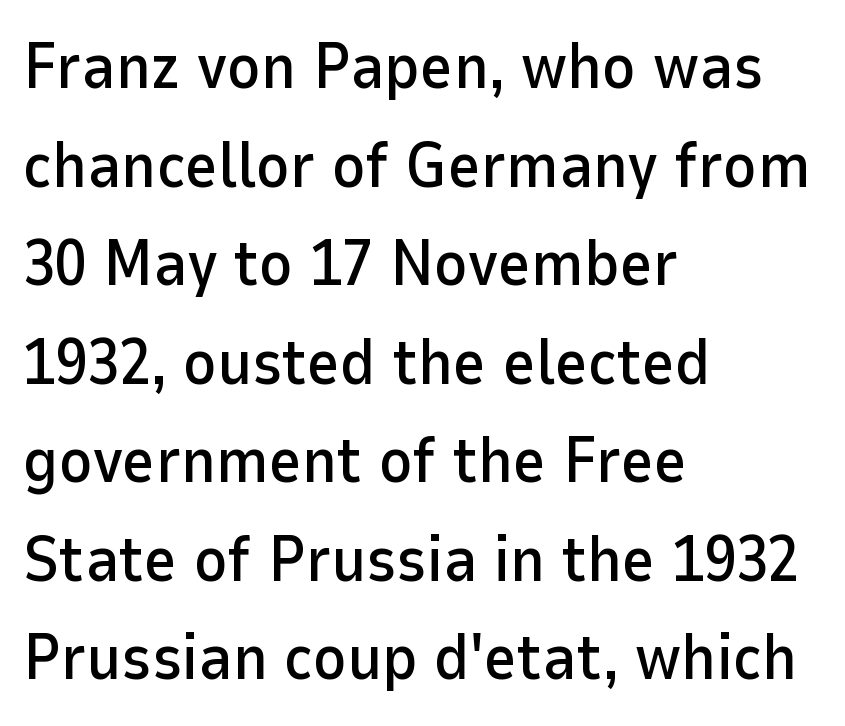
The image shows 64 px sans-serif type, upright; set left-aligned, normal line spacing (1.54x), normal letter spacing, not underlined; low stroke contrast and a medium x-height.
